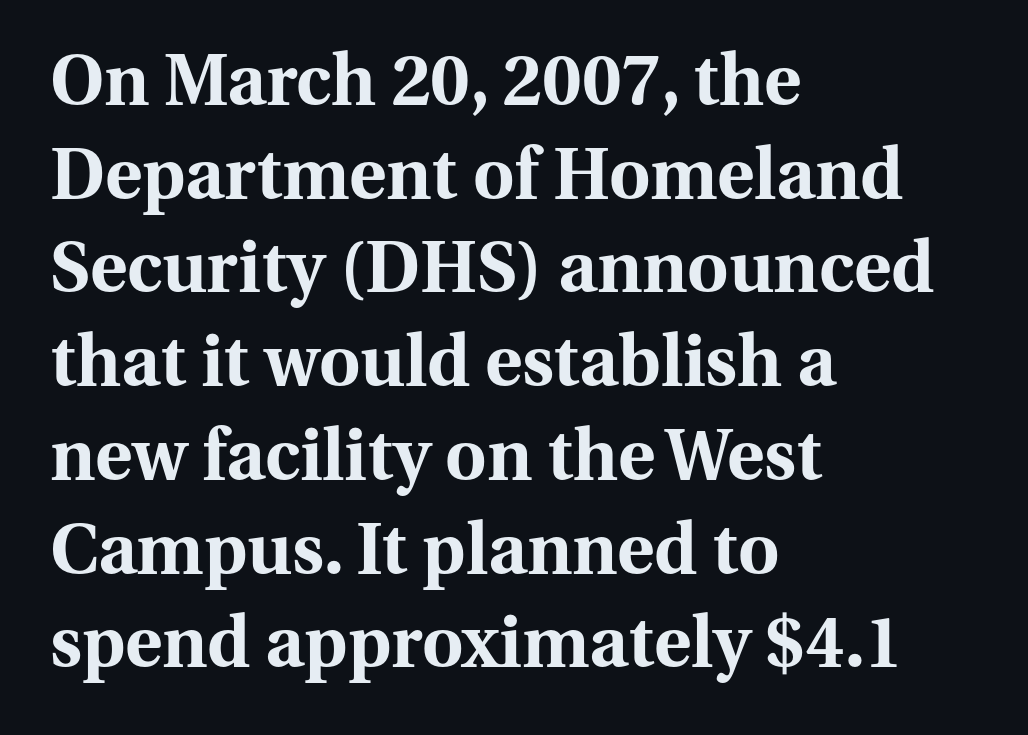
Check under the words: just untouched page. The rendering uses natural spacing where letterforms have individual widths. Note: serifs present on the glyphs. The lines sit at an ordinary, default distance from one another. Posture: vertical.
